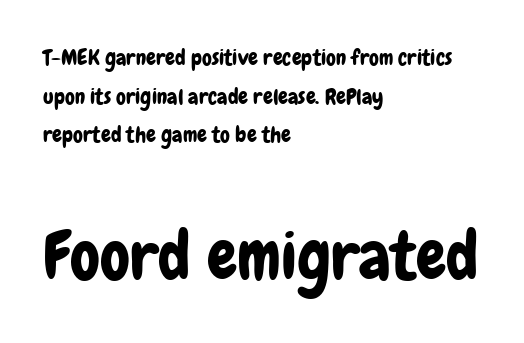
A student would notice the bottom passage is typeset larger than what precedes it. Each row of text sits above clean, open space. The rendering uses natural spacing where letterforms have individual widths. Tracking here is standard; glyphs follow each other at the usual distance. The lines are quadded left. These lines were composed using upright roman letters.
